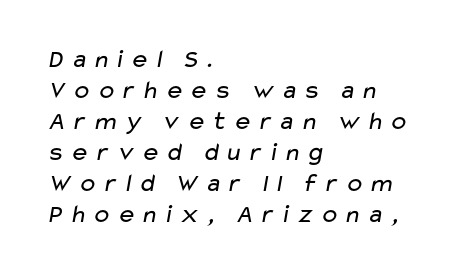
Q: Is the text bold? A: No.
Q: Is the text underlined? A: No.
Q: How is the paragraph aligned? A: Left-aligned.
